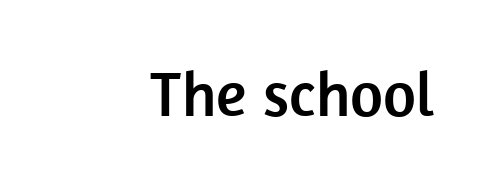
Q: Is the text italic (slanted)? A: No, it is upright.
Q: Is the typeface a serif or a sans-serif typeface? A: Sans-serif.
Q: Is the text underlined? A: No.
Q: How is the paragraph aligned? A: Right-aligned.
Q: Is the spacing between letters normal or unusually wide? A: Normal.
Q: Width (condensed, normal, or wide)? A: Normal.
Q: Stroke contrast? A: Low.
Q: x-height? A: Medium.
Q: Monospaced? A: No.
